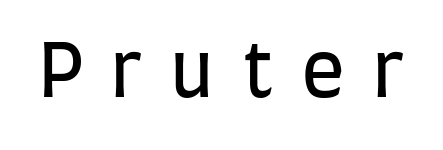
Bold? No — there's no thickening of the strokes. Beneath every word, the page is bare. Caption: expanded tracking, letters set apart. When letters stand straight like this, we call the style roman or upright.
